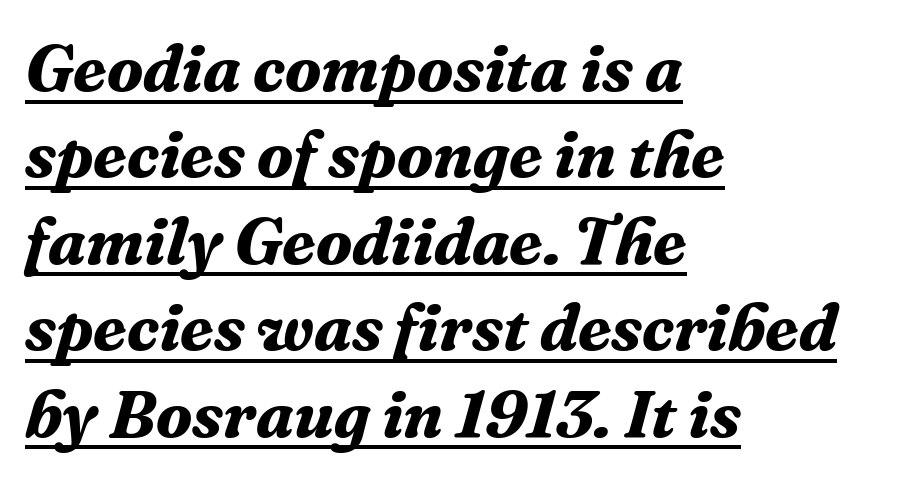
{"serif": "yes", "italic": "yes", "lean": "right", "slant_degrees": 16, "bold": "yes", "weight": "bold", "width": "normal", "stroke_contrast": "medium", "x_height": "medium", "monospaced": "no", "underline": "yes", "align": "left", "line_spacing": "normal", "line_spacing_ratio": 1.29, "letter_spacing": "normal", "letter_spacing_em": 0.0, "glyph_px": 67}
